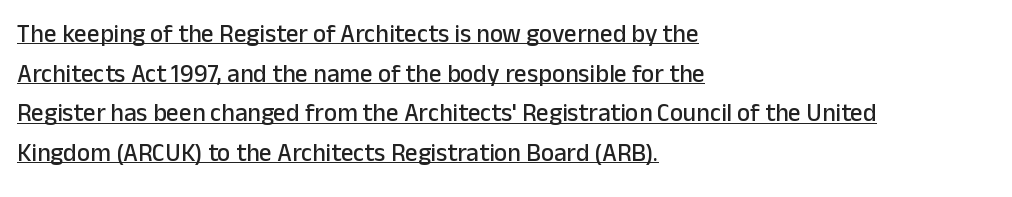
{"italic": "no", "underline": "yes", "align": "left", "line_spacing": "normal", "line_spacing_ratio": 1.59, "letter_spacing": "normal", "letter_spacing_em": 0.0, "glyph_px": 25}
